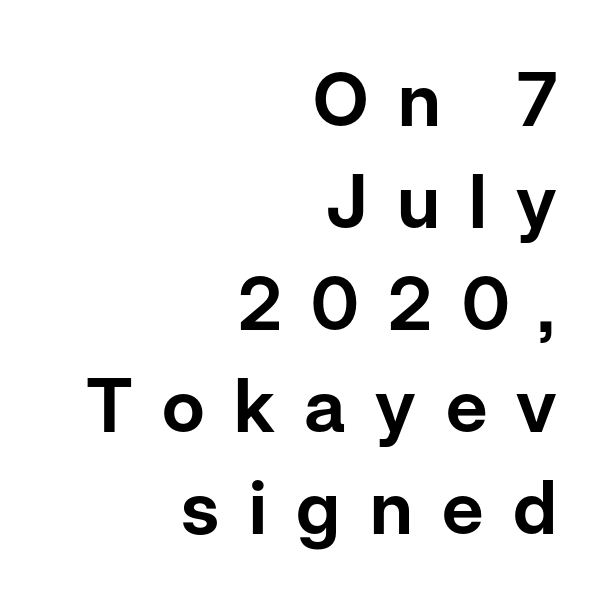
Q: Is the text italic (slanted)? A: No, it is upright.
Q: Is the typeface a serif or a sans-serif typeface? A: Sans-serif.
Q: Is the text underlined? A: No.
Q: How is the paragraph aligned? A: Right-aligned.
Q: Is the spacing between letters normal or unusually wide? A: Unusually wide.
Q: Is the spacing between lines tight, normal or loose? A: Normal.
Q: Width (condensed, normal, or wide)? A: Normal.
Q: Stroke contrast? A: Low.
Q: x-height? A: Medium.
Q: Monospaced? A: No.
